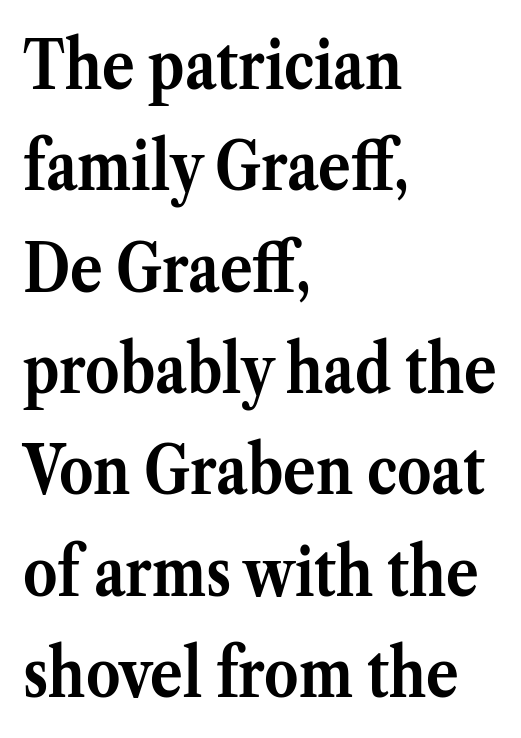
The image shows 68 px semibold serif type, upright; set left-aligned, normal line spacing (1.49x), normal letter spacing, not underlined; medium stroke contrast and a medium x-height.
